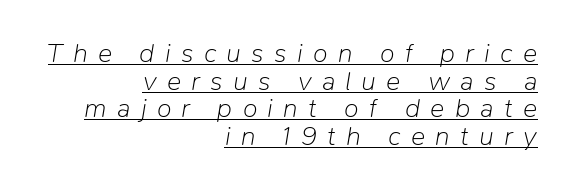
Q: Is the text bold? A: No.
Q: Is the text italic (slanted)? A: Yes, it leans right by about 9 degrees.
Q: Is the text underlined? A: Yes.
Q: How is the paragraph aligned? A: Right-aligned.
Q: Is the spacing between letters normal or unusually wide? A: Unusually wide.
Q: Is the spacing between lines tight, normal or loose? A: Tight.
